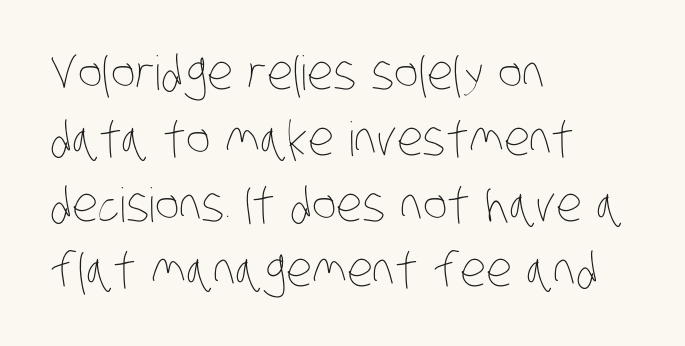
The image shows 47 px thin, condensed type; set left-aligned, normal line spacing (1.4x), normal letter spacing, not underlined; low stroke contrast and a large x-height.
